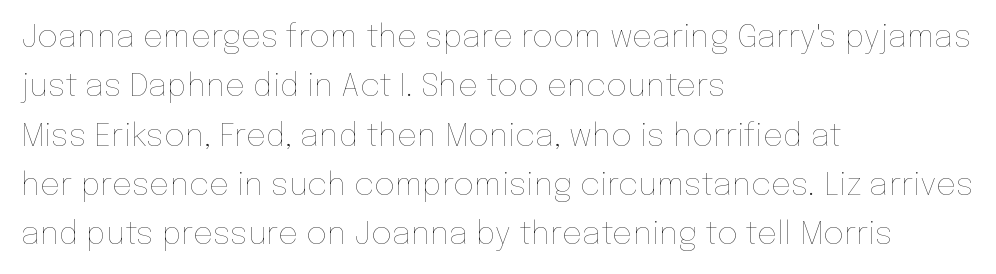
{"italic": "no", "bold": "no", "weight": "thin", "width": "normal", "stroke_contrast": "low", "x_height": "medium", "monospaced": "no", "underline": "no", "align": "left", "line_spacing": "normal", "line_spacing_ratio": 1.54, "letter_spacing": "normal", "letter_spacing_em": 0.0, "glyph_px": 32}
